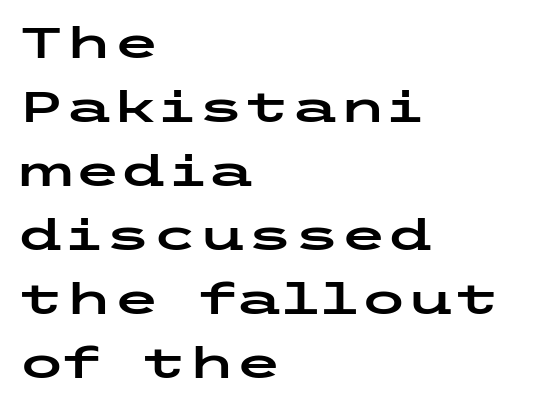
Q: Is the text italic (slanted)? A: No, it is upright.
Q: Is the typeface a serif or a sans-serif typeface? A: Sans-serif.
Q: Is the text underlined? A: No.
Q: How is the paragraph aligned? A: Left-aligned.
Q: Is the spacing between letters normal or unusually wide? A: Normal.
Q: Is the spacing between lines tight, normal or loose? A: Normal.
Q: Width (condensed, normal, or wide)? A: Wide.
Q: Stroke contrast? A: Low.
Q: x-height? A: Medium.
